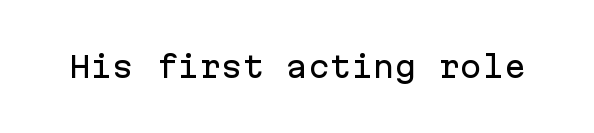
Here the designer chose a console-style face with uniform glyph widths. Characters remain perfectly vertical along every line. A typesetter would call this zero additional tracking. Stroke terminals: plain, sans-serif. The foot of each line stays bare and open.
